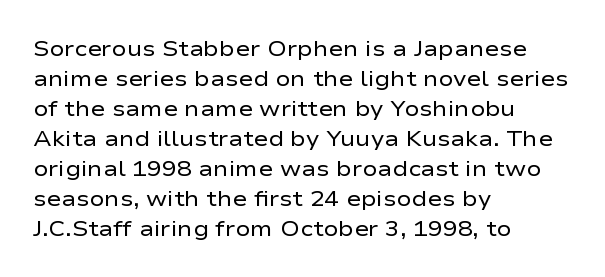
The image shows 22 px text type, upright; set left-aligned, normal line spacing (1.36x), normal letter spacing, not underlined.
